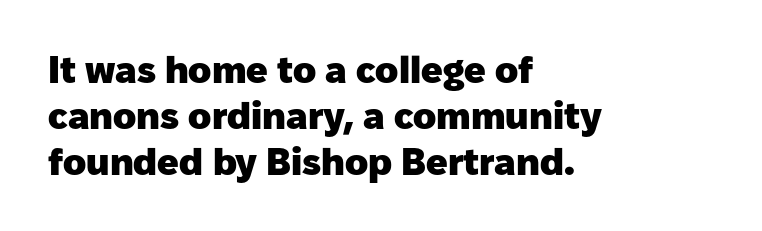
Proportional: the letters do not fall into vertical columns. Glance below the letters and you will spot only blank space. It's the straight-up-and-down kind of type. The line texture is even and compact thanks to regular tracking. The glyphs in this specimen are sans serif. Reading down the block, your eye returns to a fixed left position each line.
